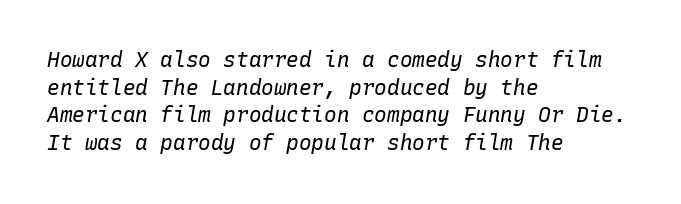
Compared with typical body copy, the letter spacing here is the same. Line spacing here is normal. The gap between lines stays unmarked. The strokes carry an ordinary text weight at most. Emphasis-style slanted type is in use. The lines in this sample share a left origin and differ only in where they stop.
